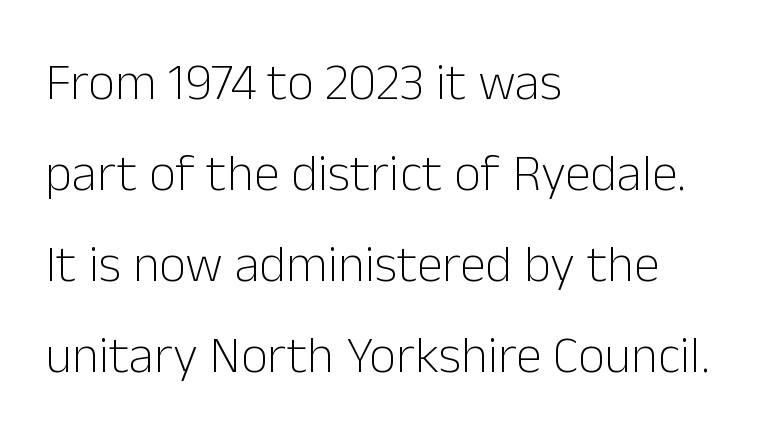
The image shows 52 px light sans-serif type, upright; set left-aligned, line spacing 1.75x, normal letter spacing, not underlined; low stroke contrast and a medium x-height.
